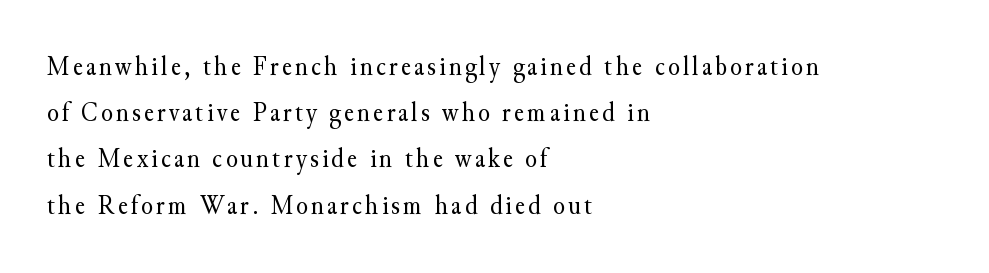
In CSS terms this would be text-align: left. The font sits on the lighter half of the weight spectrum, regular included. Glance below the letters and you will spot only blank space. Style check: upright.
